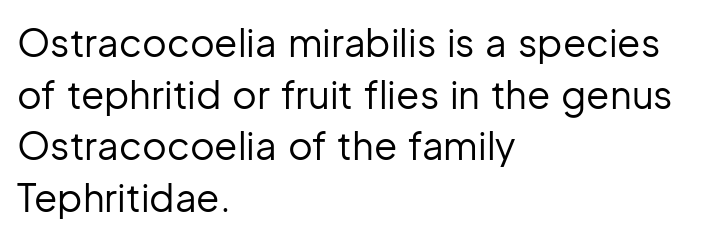
Q: Is the text bold? A: No.
Q: Is the text italic (slanted)? A: No, it is upright.
Q: Is the typeface a serif or a sans-serif typeface? A: Sans-serif.
Q: Is the text underlined? A: No.
Q: How is the paragraph aligned? A: Left-aligned.
Q: Is the spacing between letters normal or unusually wide? A: Normal.
Q: Is the spacing between lines tight, normal or loose? A: Normal.
Q: Width (condensed, normal, or wide)? A: Normal.
Q: Stroke contrast? A: Low.
Q: x-height? A: Medium.
Q: Monospaced? A: No.
